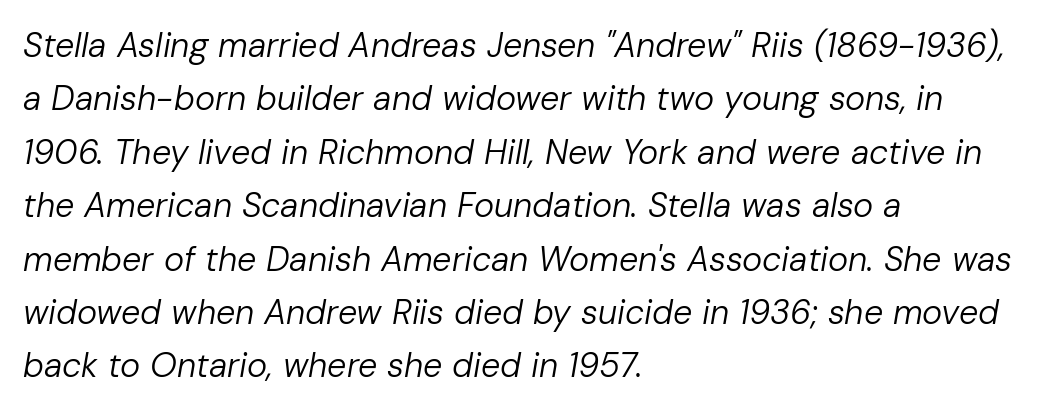
The image shows 34 px regular-weight type, italic (leaning right); set left-aligned, normal line spacing (1.57x), normal letter spacing, not underlined; low stroke contrast and a medium x-height.
